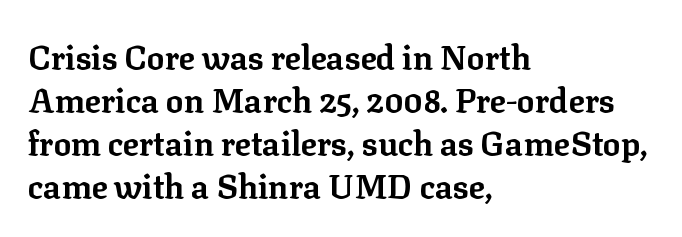
The image shows 33 px bold serif type, upright; set left-aligned, normal line spacing (1.3x), normal letter spacing, not underlined; low stroke contrast and a medium x-height.
